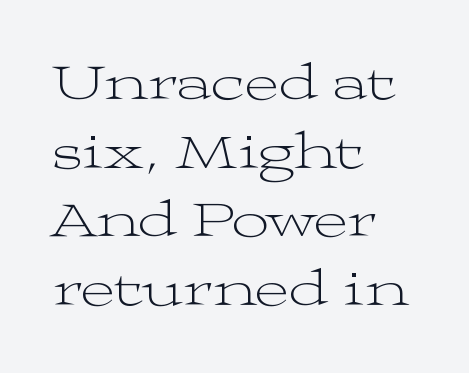
The image shows 52 px light, wide serif type, upright; set left-aligned, normal line spacing (1.32x), normal letter spacing, not underlined; medium stroke contrast and a medium x-height.
